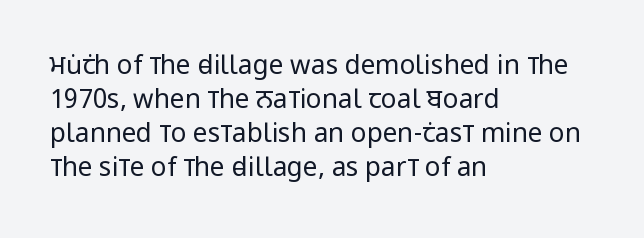
The image shows 26 px text type, upright; set left-aligned, normal line spacing (1.31x), normal letter spacing, not underlined.
